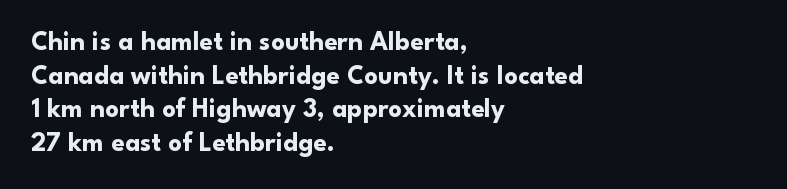
{"italic": "no", "bold": "yes", "underline": "no", "align": "left", "line_spacing": "normal", "line_spacing_ratio": 1.25, "letter_spacing": "normal", "letter_spacing_em": 0.0, "glyph_px": 27}
